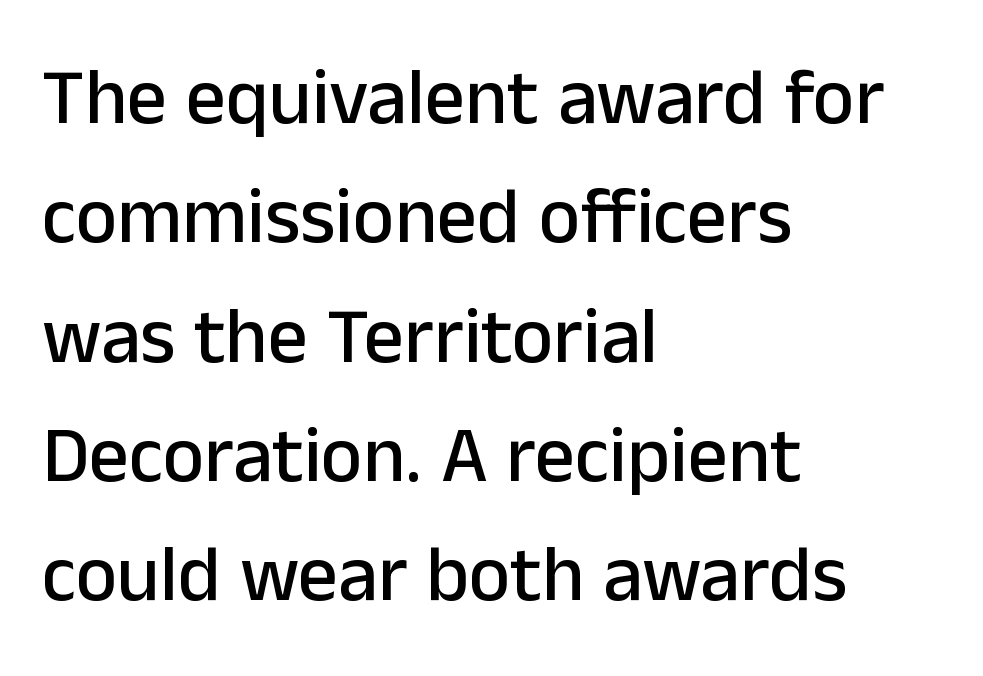
The image shows 79 px sans-serif type, upright; set left-aligned, normal line spacing (1.51x), normal letter spacing, not underlined; low stroke contrast and a medium x-height.
